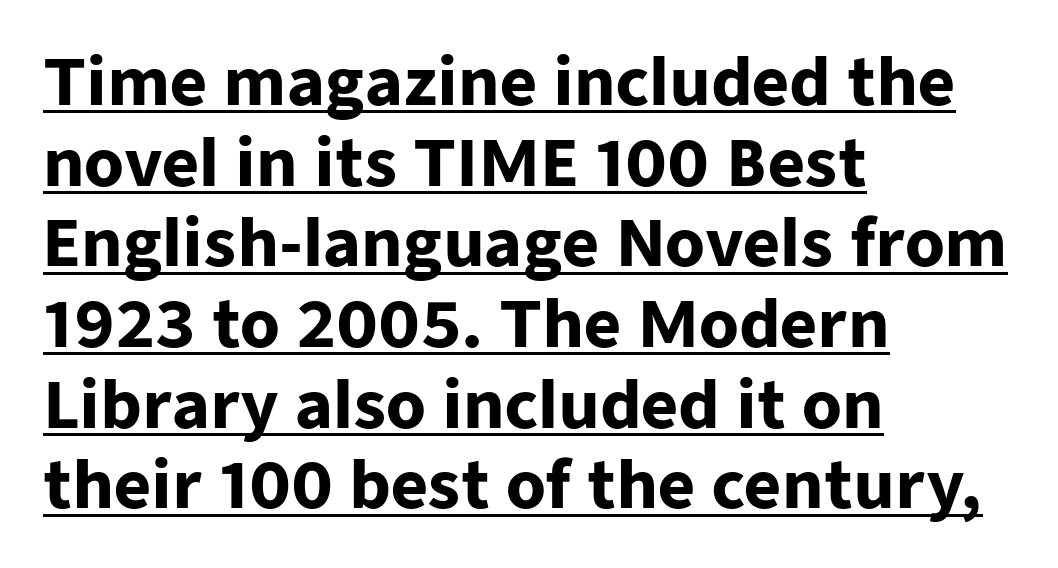
Q: Is the text bold? A: Yes.
Q: Is the text italic (slanted)? A: No, it is upright.
Q: Is the typeface a serif or a sans-serif typeface? A: Sans-serif.
Q: Is the text underlined? A: Yes.
Q: How is the paragraph aligned? A: Left-aligned.
Q: Is the spacing between letters normal or unusually wide? A: Normal.
Q: Is the spacing between lines tight, normal or loose? A: Normal.
Q: Width (condensed, normal, or wide)? A: Normal.
Q: Stroke contrast? A: Low.
Q: x-height? A: Medium.
Q: Monospaced? A: No.
